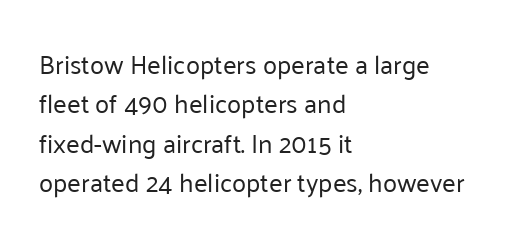
{"italic": "no", "bold": "no", "underline": "no", "align": "left", "line_spacing": "normal", "line_spacing_ratio": 1.51, "letter_spacing": "normal", "letter_spacing_em": 0.0, "glyph_px": 26}
